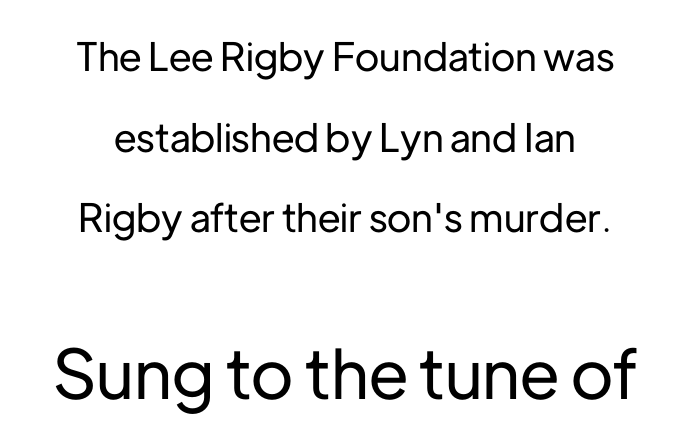
The font family rendered here belongs to the sans-serif group. Do the characters align in a grid? No, the font is proportional. Observe the ordinary spacing: letters are neighbours, not strangers. Typeset on center — no edge is straight. Widely set lines give the paragraph a tall, airy silhouette. The second block has been scaled up relative to the first.
